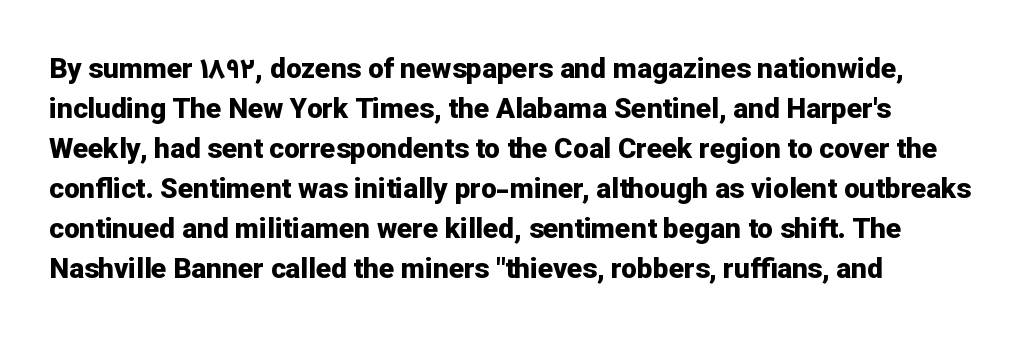
Q: Is the text bold? A: Yes.
Q: Is the text italic (slanted)? A: No, it is upright.
Q: Is the typeface a serif or a sans-serif typeface? A: Sans-serif.
Q: Is the text underlined? A: No.
Q: How is the paragraph aligned? A: Left-aligned.
Q: Is the spacing between letters normal or unusually wide? A: Normal.
Q: Is the spacing between lines tight, normal or loose? A: Normal.
Q: Width (condensed, normal, or wide)? A: Normal.
Q: Stroke contrast? A: Low.
Q: x-height? A: Medium.
Q: Monospaced? A: No.
